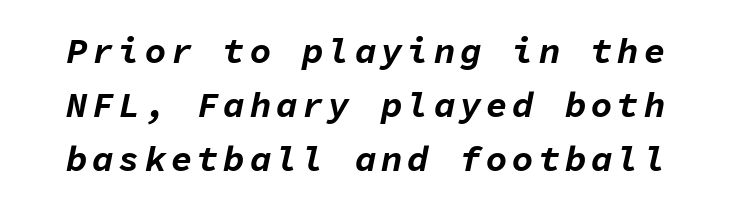
Rows of type keep a routine distance in the vertical direction. Think of a typewriter: that constant character pitch is what you see here. The rendering applies a slant to the glyphs. Rule under the text: the space is simply empty. This is heavy type, rendered in bold.
